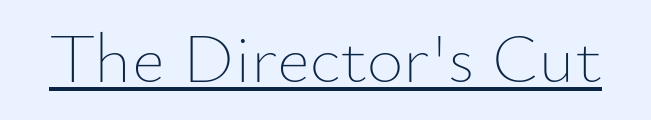
Q: Is the text bold? A: No.
Q: Is the text italic (slanted)? A: No, it is upright.
Q: Is the text underlined? A: Yes.
Q: Is the spacing between letters normal or unusually wide? A: Normal.
Q: Width (condensed, normal, or wide)? A: Normal.
Q: Stroke contrast? A: Low.
Q: x-height? A: Small.
Q: Monospaced? A: No.
